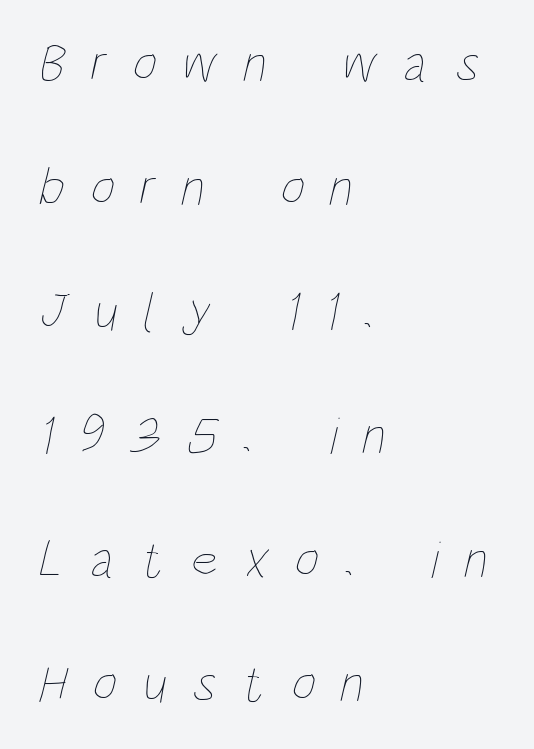
The image shows 53 px thin, condensed type; set left-aligned, loose line spacing (2.34x), unusually wide letter spacing (+0.49 em), not underlined; low stroke contrast and a large x-height.
